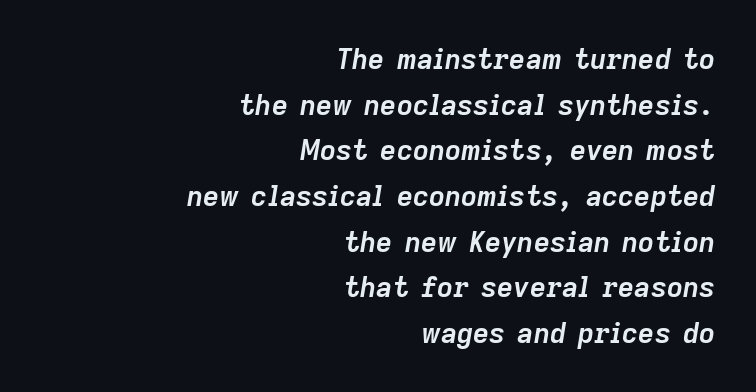
Descender tails drop into unmarked territory. Short and long lines alike share a common ending point at right. These words are printed bold, with thick strokes throughout. Tall strokes in this sample are angled rather than plumb.
